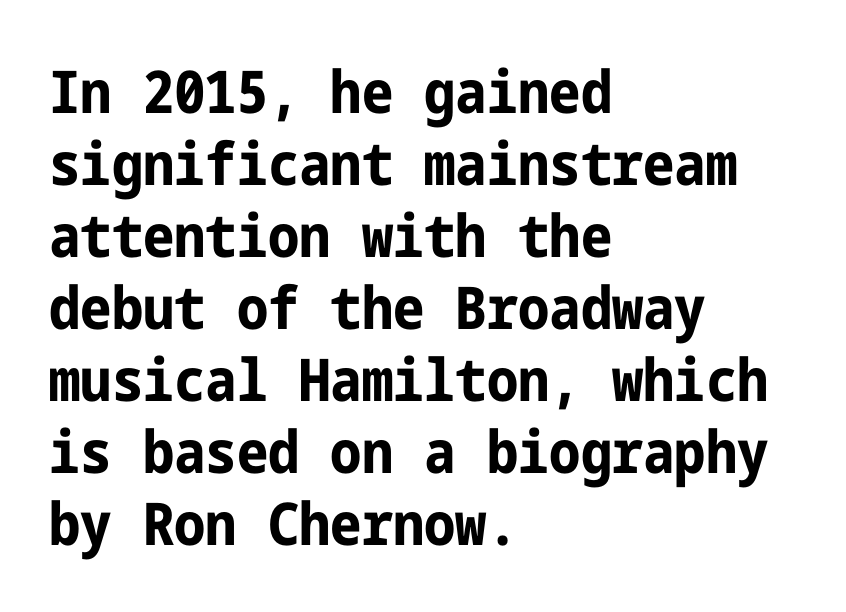
Glyph-to-glyph distance matches everyday printed text. The font's upright variant was chosen for this text. This rendering uses left alignment, leaving the right contour irregular. Beneath every word, the page is bare.
